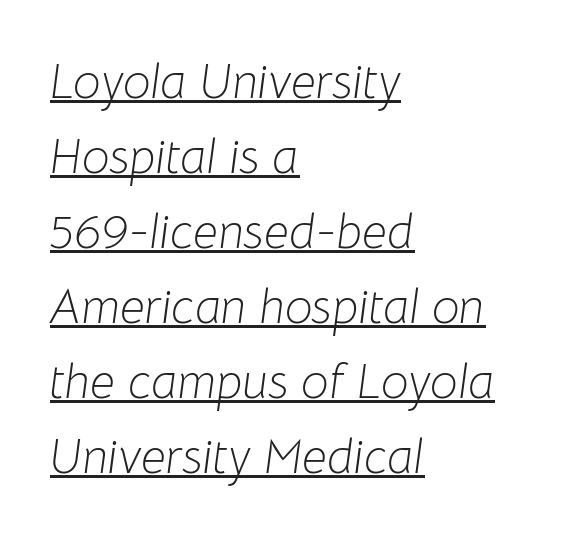
{"italic": "yes", "lean": "right", "slant_degrees": 8, "bold": "no", "weight": "light", "width": "normal", "stroke_contrast": "low", "x_height": "medium", "monospaced": "no", "underline": "yes", "align": "left", "line_spacing": "normal", "line_spacing_ratio": 1.53, "letter_spacing": "normal", "letter_spacing_em": 0.0, "glyph_px": 49}
